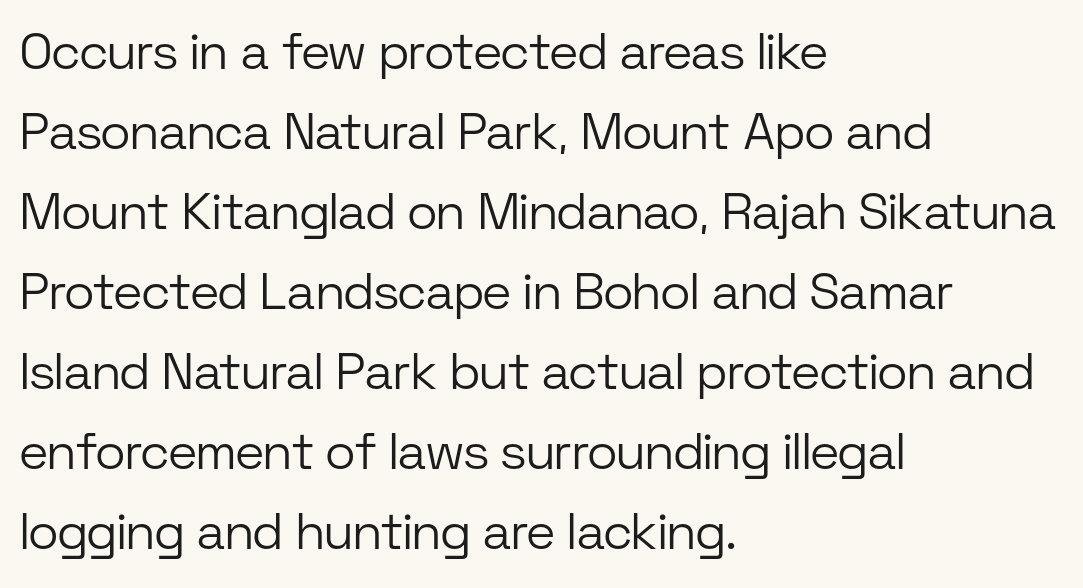
The image shows 51 px light sans-serif type, upright; set left-aligned, normal line spacing (1.57x), normal letter spacing, not underlined; low stroke contrast and a medium x-height.
